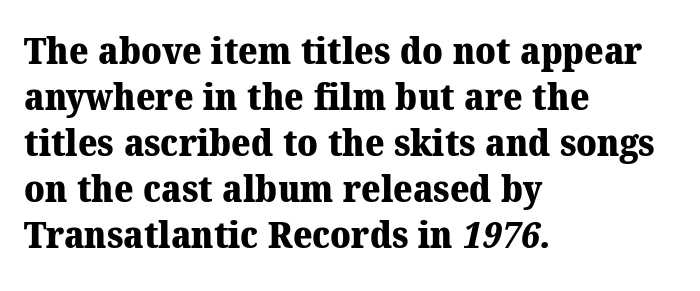
The line texture is even and compact thanks to regular tracking. The gap between lines stays unmarked. Caption: bold face, heavy strokes. The lines in this sample share a left origin and differ only in where they stop. Here the designer chose a conventional face with non-uniform glyph widths. Regarding serifs, this sample has them.
